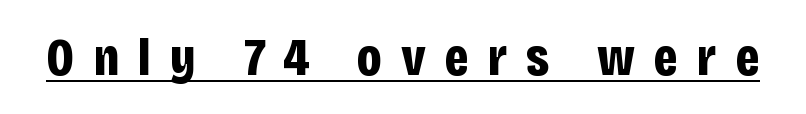
The image shows 54 px bold, condensed sans-serif type, upright; set unusually wide letter spacing (+0.35 em), underlined; low stroke contrast and a large x-height.
